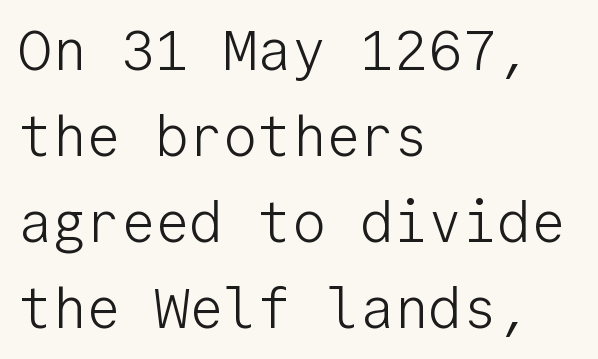
{"serif": "no", "italic": "no", "bold": "no", "weight": "light", "width": "normal", "stroke_contrast": "low", "x_height": "medium", "monospaced": "yes", "underline": "no", "align": "left", "line_spacing": "normal", "line_spacing_ratio": 1.51, "letter_spacing": "normal", "letter_spacing_em": 0.0, "glyph_px": 57}
